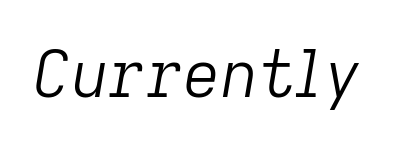
Each letter keeps its own natural width here, so spacing adapts to shape. The letters sit at their default tracking, neither squeezed nor spread. Anything drawn beneath the words? Only blank space. Weight: regular or lighter. Every character sits at an angle, as italics do.
